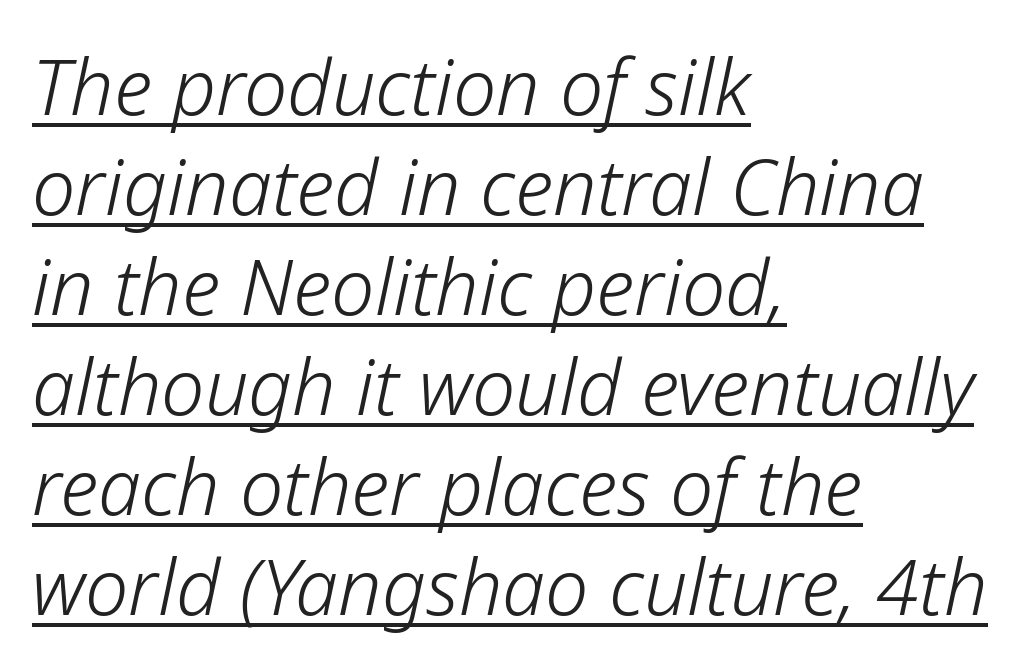
Q: Is the text bold? A: No.
Q: Is the text italic (slanted)? A: Yes, it leans right by about 12 degrees.
Q: Is the text underlined? A: Yes.
Q: How is the paragraph aligned? A: Left-aligned.
Q: Is the spacing between letters normal or unusually wide? A: Normal.
Q: Is the spacing between lines tight, normal or loose? A: Normal.
Q: Width (condensed, normal, or wide)? A: Normal.
Q: Stroke contrast? A: Low.
Q: x-height? A: Medium.
Q: Monospaced? A: No.
